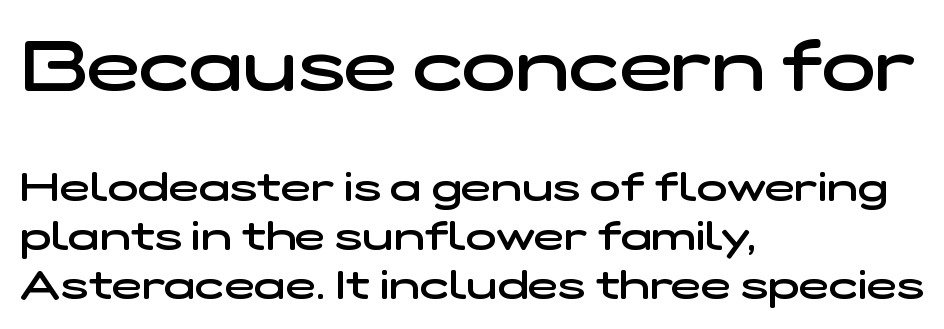
The image shows 71 px semibold, wide sans-serif type; set left-aligned, line spacing 1.19x, normal letter spacing, not underlined; the first (top) block is 1.73x larger; low stroke contrast and a medium x-height.
